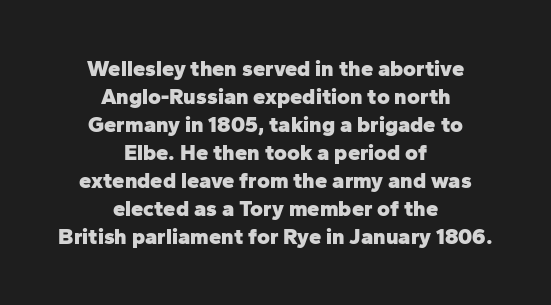
Tall strokes in this sample are plumb rather than angled. Compared with a flush-left layout, this one balances lines on the center instead. Stroke thickness is high; the sample reads as a true bold. In terms of letterspacing, this is plain default setting. One glance says typical: line gaps are just what's usual. The space beneath each line is pristine and unruled.
